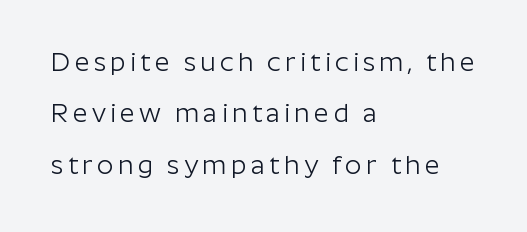
{"italic": "no", "bold": "no", "underline": "no", "align": "left", "line_spacing": "loose", "line_spacing_ratio": 1.98, "glyph_px": 26}
